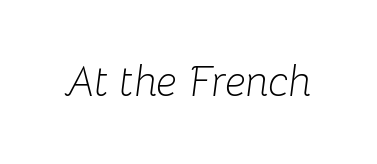
Italic? Definitely — the glyphs are oblique. Do the characters align in a grid? No, the font is proportional. The strip under each line holds only bare page. Nothing unusual about the tracking: characters are spaced as the font intends. Caption: face not bold, strokes unweighted.
